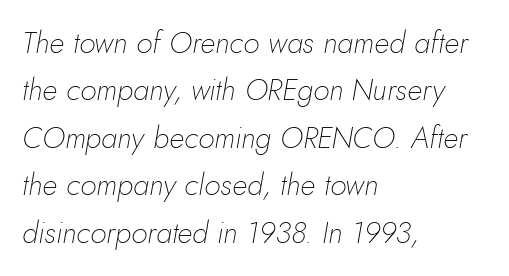
The cut favours lightness, reaching ordinary text weight at its darkest. The words here are not underlined. Is this a fixed-width face? No — the glyphs have proportional, varying widths. It's the slanting kind of type. Reading down the block, your eye returns to a fixed left position each line.
